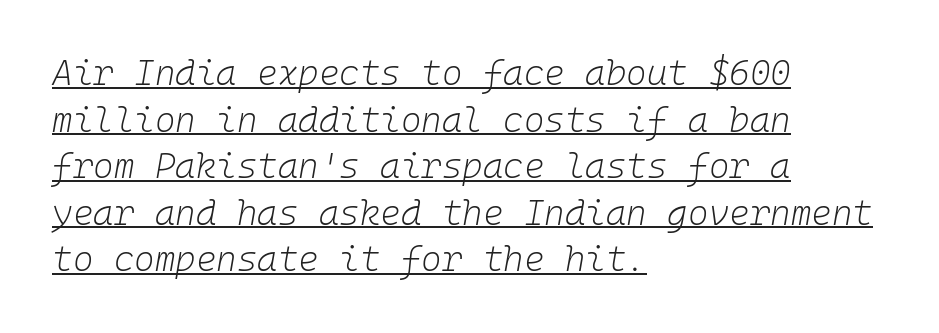
The image shows 35 px light type, italic (leaning right), monospaced; set left-aligned, normal line spacing (1.33x), normal letter spacing, underlined; low stroke contrast and a medium x-height.
